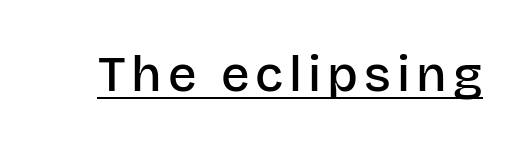
Q: Is the text bold? A: Semi-bold.
Q: Is the text italic (slanted)? A: No, it is upright.
Q: Is the typeface a serif or a sans-serif typeface? A: Sans-serif.
Q: Is the text underlined? A: Yes.
Q: Width (condensed, normal, or wide)? A: Normal.
Q: Stroke contrast? A: Low.
Q: x-height? A: Large.
Q: Monospaced? A: No.
